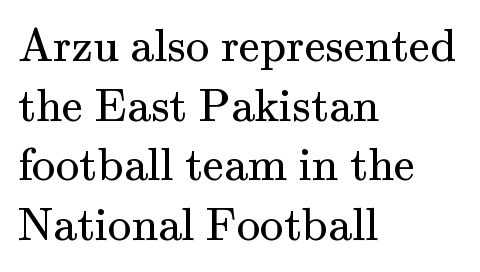
Q: Is the text bold? A: No.
Q: Is the text italic (slanted)? A: No, it is upright.
Q: Is the typeface a serif or a sans-serif typeface? A: Serif.
Q: Is the text underlined? A: No.
Q: How is the paragraph aligned? A: Left-aligned.
Q: Is the spacing between letters normal or unusually wide? A: Normal.
Q: Is the spacing between lines tight, normal or loose? A: Normal.
Q: Width (condensed, normal, or wide)? A: Normal.
Q: Stroke contrast? A: Medium.
Q: x-height? A: Small.
Q: Monospaced? A: No.
